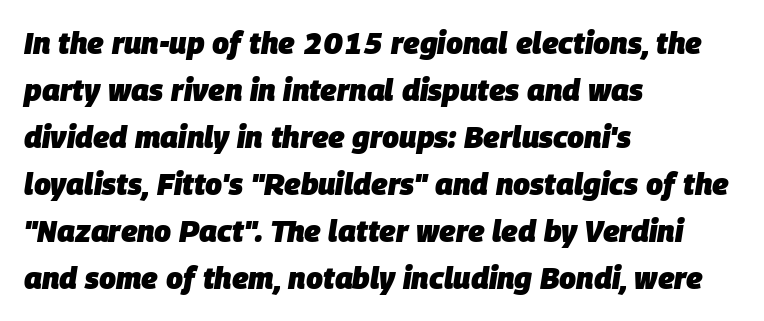
Q: Is the text bold? A: Yes.
Q: Is the text italic (slanted)? A: Yes, it leans right by about 9 degrees.
Q: Is the text underlined? A: No.
Q: How is the paragraph aligned? A: Left-aligned.
Q: Is the spacing between letters normal or unusually wide? A: Normal.
Q: Is the spacing between lines tight, normal or loose? A: Normal.
Q: Width (condensed, normal, or wide)? A: Normal.
Q: Stroke contrast? A: Low.
Q: x-height? A: Large.
Q: Monospaced? A: No.
